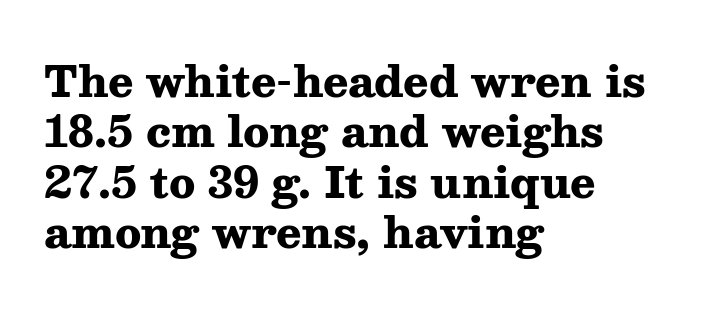
The image shows 42 px heavy, wide serif type, upright; set left-aligned, line spacing 1.2x, normal letter spacing, not underlined; medium stroke contrast and a medium x-height.
